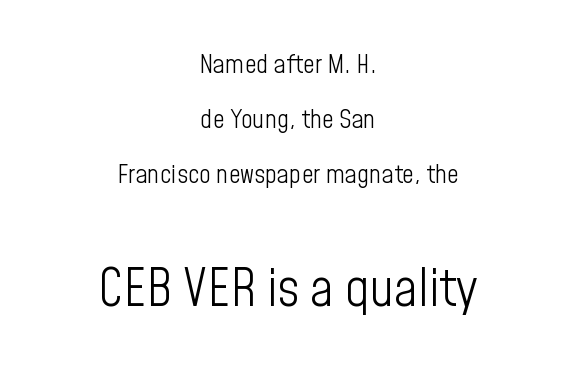
{"serif": "no", "italic": "no", "bold": "no", "weight": "light", "width": "condensed", "stroke_contrast": "low", "x_height": "medium", "monospaced": "no", "underline": "no", "align": "center", "line_spacing": "loose", "line_spacing_ratio": 2.12, "letter_spacing": "normal", "letter_spacing_em": 0.0, "larger_block": "second", "size_ratio": 2.0, "glyph_px": 52}
